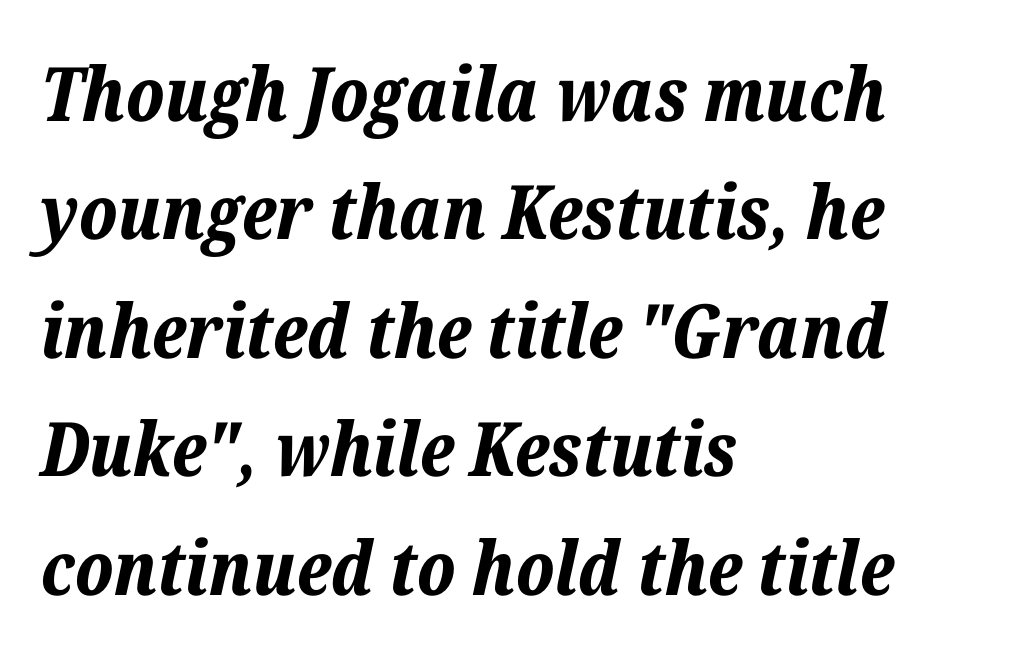
The image shows 75 px bold type, italic (leaning right); set left-aligned, normal line spacing (1.58x), normal letter spacing, not underlined; low stroke contrast and a medium x-height.
